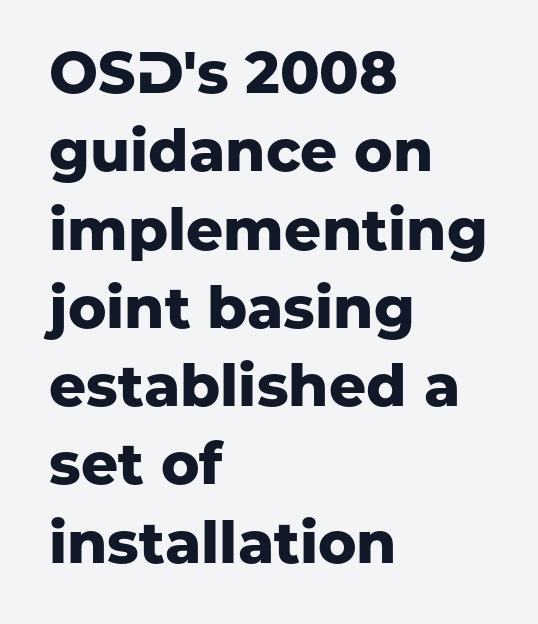
The image shows 58 px heavy sans-serif type, upright; set left-aligned, normal line spacing (1.35x), normal letter spacing, not underlined; low stroke contrast and a medium x-height.
